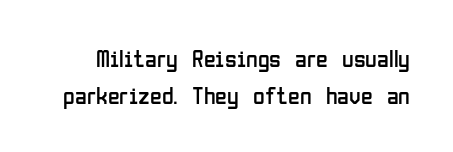
The image shows 24 px text type, upright; set normal line spacing (1.54x), normal letter spacing, not underlined.
